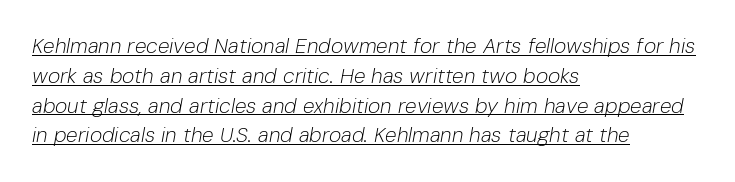
Q: Is the text bold? A: No.
Q: Is the text italic (slanted)? A: Yes, it leans right by about 10 degrees.
Q: Is the text underlined? A: Yes.
Q: How is the paragraph aligned? A: Left-aligned.
Q: Is the spacing between letters normal or unusually wide? A: Normal.
Q: Is the spacing between lines tight, normal or loose? A: Normal.
